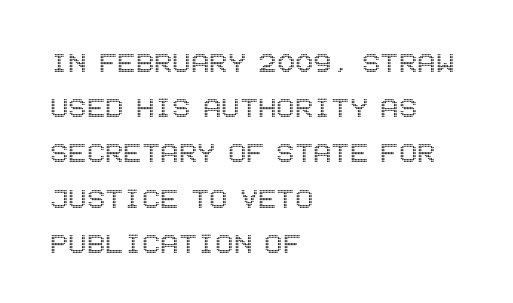
Underline: absent. The rendering uses a moderate line-height, typical for paragraphs. The letters stand straight up with perfectly vertical stems. The compositor pushed each line to the left boundary. Between one letter and the next there's only the usual sliver of space.
